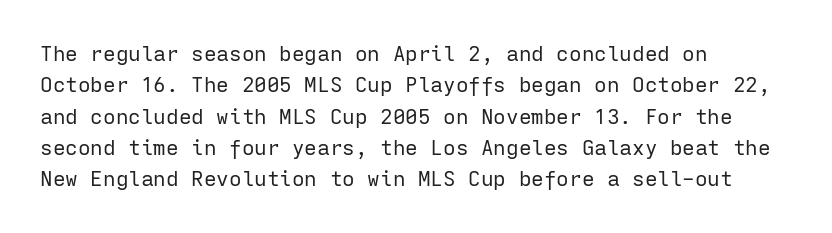
{"italic": "no", "bold": "no", "underline": "no", "align": "left", "line_spacing": "normal", "line_spacing_ratio": 1.49, "letter_spacing": "normal", "letter_spacing_em": 0.0, "glyph_px": 21}
